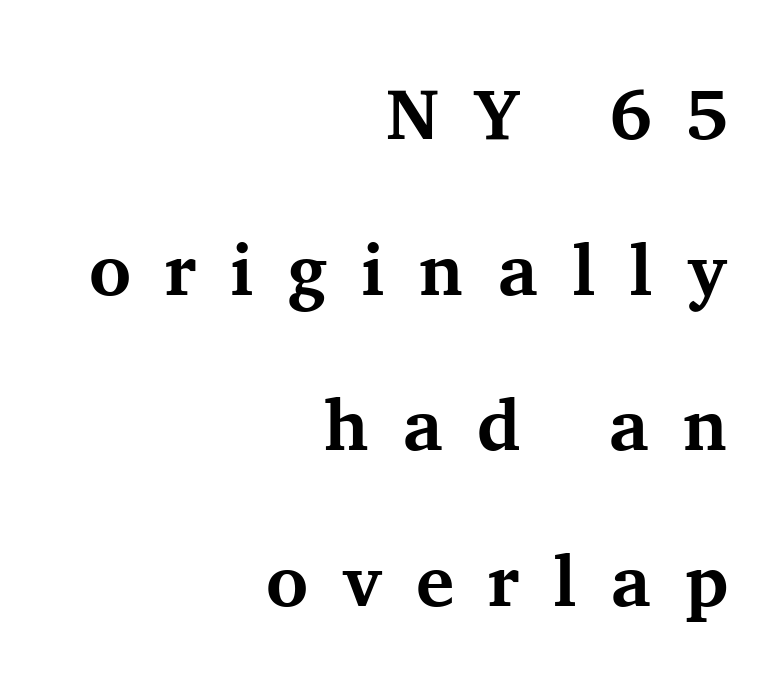
{"serif": "yes", "italic": "no", "bold": "yes", "weight": "bold", "width": "normal", "stroke_contrast": "medium", "x_height": "medium", "monospaced": "no", "underline": "no", "align": "right", "line_spacing": "loose", "line_spacing_ratio": 2.16, "letter_spacing": "wide", "letter_spacing_em": 0.47, "glyph_px": 72}
